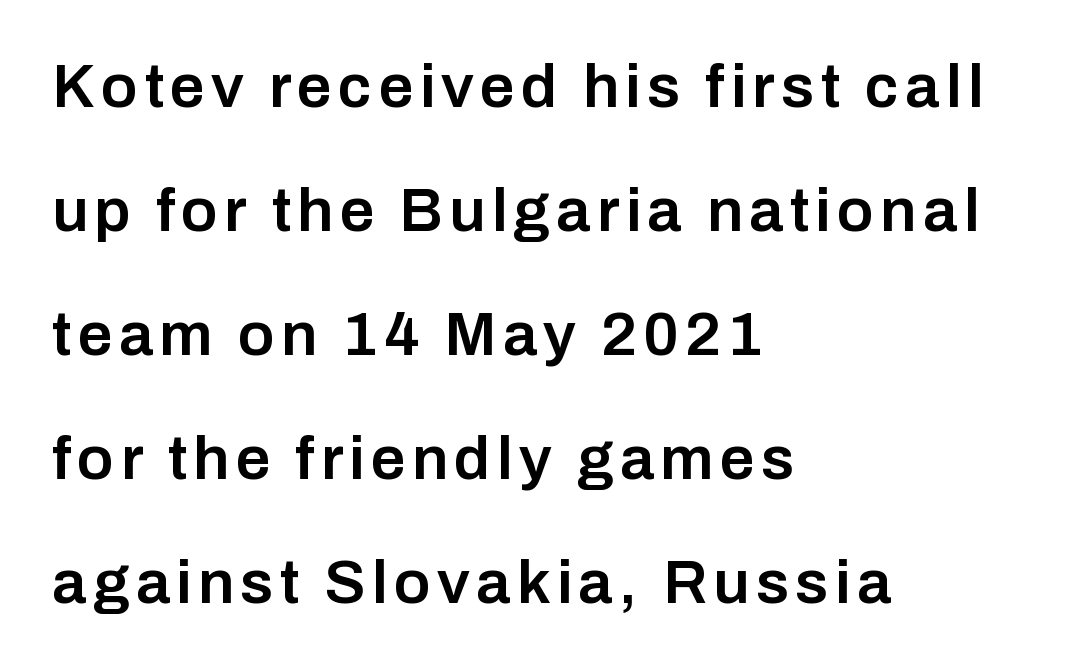
{"serif": "no", "italic": "no", "bold": "semi", "weight": "semibold", "width": "normal", "stroke_contrast": "low", "x_height": "medium", "monospaced": "no", "underline": "no", "align": "left", "line_spacing": "loose", "line_spacing_ratio": 2.0, "glyph_px": 62}
